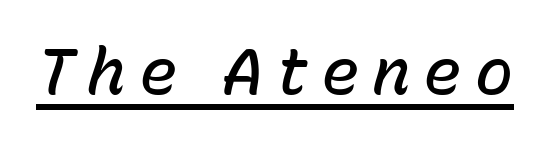
The image shows 64 px semibold type, italic (leaning right); set unusually wide letter spacing (+0.2 em), underlined; low stroke contrast and a medium x-height.
